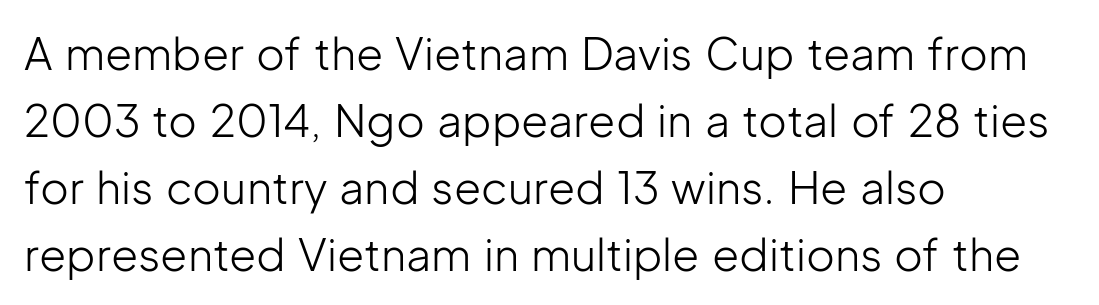
Q: Is the text bold? A: No.
Q: Is the text italic (slanted)? A: No, it is upright.
Q: Is the typeface a serif or a sans-serif typeface? A: Sans-serif.
Q: Is the text underlined? A: No.
Q: How is the paragraph aligned? A: Left-aligned.
Q: Is the spacing between letters normal or unusually wide? A: Normal.
Q: Is the spacing between lines tight, normal or loose? A: Normal.
Q: Width (condensed, normal, or wide)? A: Normal.
Q: Stroke contrast? A: Low.
Q: x-height? A: Medium.
Q: Monospaced? A: No.
